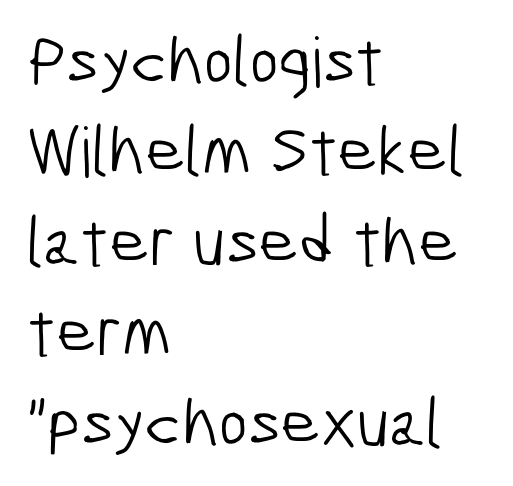
Q: Is the text bold? A: No.
Q: Is the typeface a serif or a sans-serif typeface? A: Sans-serif.
Q: Is the text underlined? A: No.
Q: How is the paragraph aligned? A: Left-aligned.
Q: Is the spacing between letters normal or unusually wide? A: Normal.
Q: Is the spacing between lines tight, normal or loose? A: Normal.
Q: Width (condensed, normal, or wide)? A: Condensed.
Q: Stroke contrast? A: Low.
Q: x-height? A: Medium.
Q: Monospaced? A: No.
